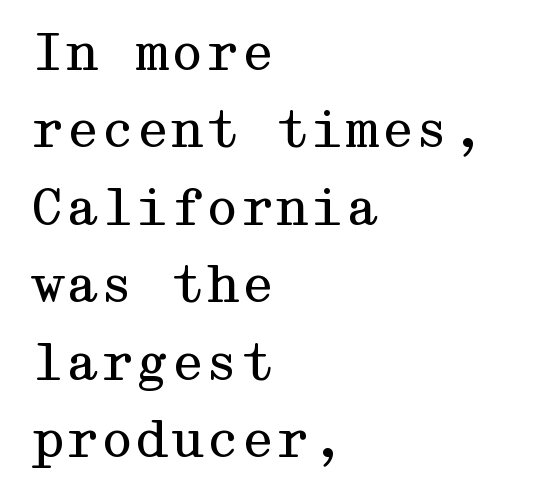
{"serif": "yes", "italic": "no", "bold": "no", "weight": "regular", "width": "wide", "stroke_contrast": "medium", "x_height": "medium", "underline": "no", "align": "left", "line_spacing": "normal", "line_spacing_ratio": 1.55, "letter_spacing": "normal", "letter_spacing_em": 0.0, "glyph_px": 50}
